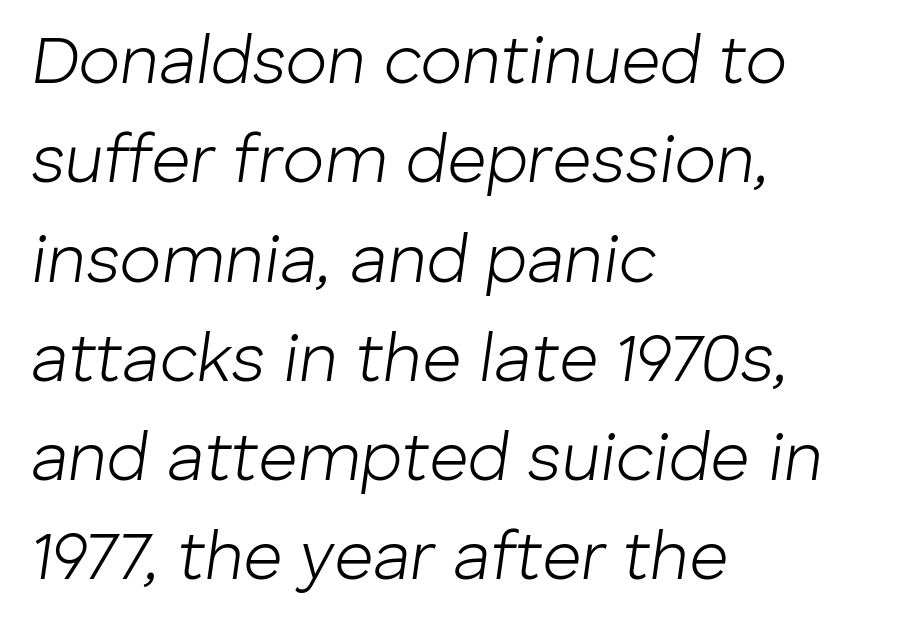
The image shows 68 px light type, italic (leaning right); set left-aligned, normal line spacing (1.46x), normal letter spacing, not underlined; low stroke contrast and a medium x-height.
